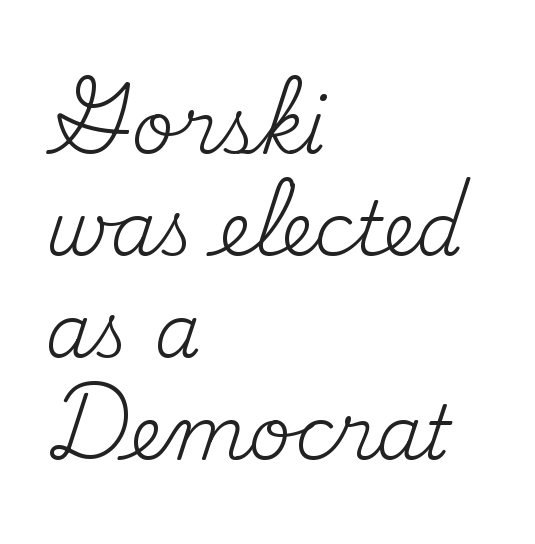
The specimen omits any rule beneath the text block's lines. Horizontal bands of white between lines are of average thickness. You could not count columns in this text — the font is proportionally spaced. No chunkiness to these letters — they're not bold.
